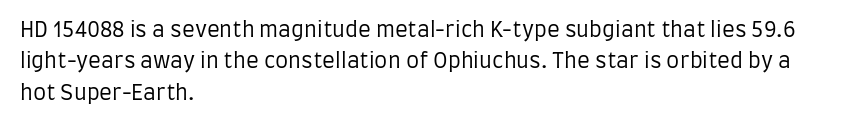
The image shows 21 px text type, upright; set left-aligned, normal line spacing (1.5x), normal letter spacing, not underlined.
